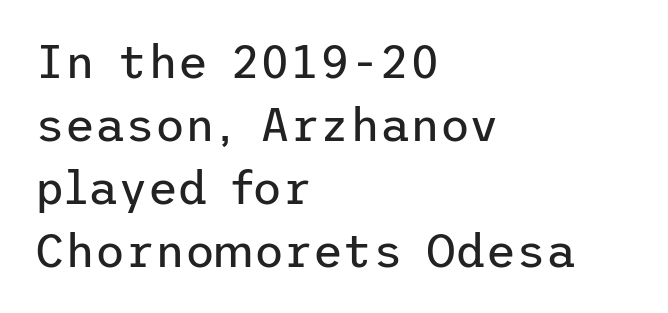
The horizontal fit of the characters is conventional and even. Serifs: no, the terminals of the letterforms are clean. Weight class: somewhere from thin through regular. The rows are spaced the way most documents space them. The passage shown is not underscored anywhere. The specimen reads as upright at a glance.
